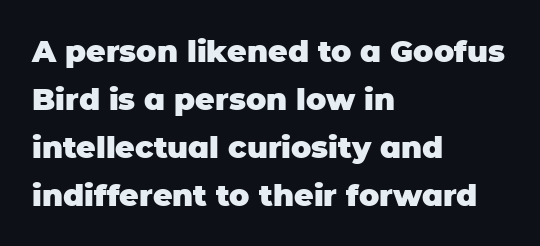
If you drew a line through each stem, it would be perfectly vertical. Are there feet on the stems? There aren't — it's a sans. The baseline area is clear. Each letter keeps its own natural width here, so spacing adapts to shape.
